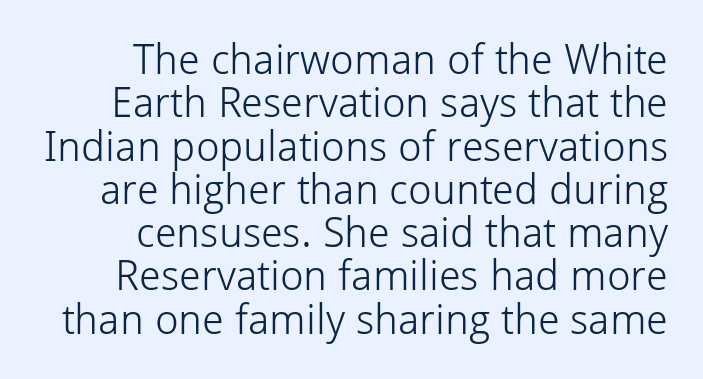
{"serif": "no", "italic": "no", "bold": "no", "weight": "light", "width": "normal", "stroke_contrast": "low", "x_height": "medium", "monospaced": "no", "underline": "no", "align": "right", "line_spacing": "tight", "line_spacing_ratio": 1.03, "letter_spacing": "normal", "letter_spacing_em": 0.0, "glyph_px": 42}
